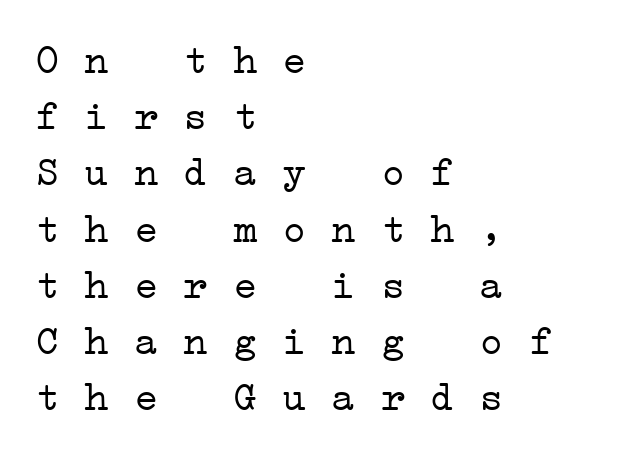
Heft: none added — not bold. Each letter's strokes conclude with small projecting serifs. Leftover space on each line is placed entirely after the last word. Does extra space separate the letters? No, they use regular spacing. Fixed-width glyphs throughout — classic coding-font behaviour.
